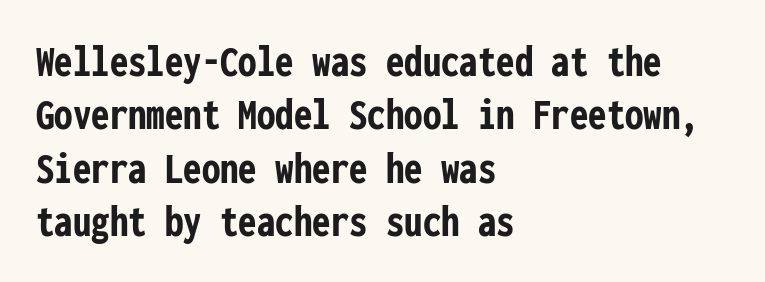
Q: Is the text bold? A: Yes.
Q: Is the text italic (slanted)? A: No, it is upright.
Q: Is the typeface a serif or a sans-serif typeface? A: Sans-serif.
Q: Is the text underlined? A: No.
Q: How is the paragraph aligned? A: Left-aligned.
Q: Is the spacing between letters normal or unusually wide? A: Normal.
Q: Width (condensed, normal, or wide)? A: Condensed.
Q: Stroke contrast? A: Low.
Q: x-height? A: Medium.
Q: Monospaced? A: Yes.
